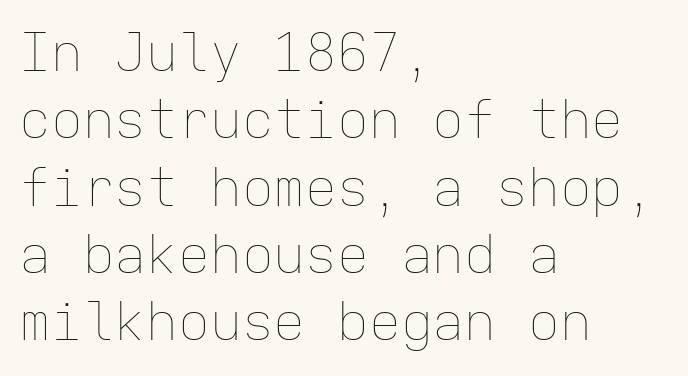
Q: Is the text bold? A: No.
Q: Is the text italic (slanted)? A: No, it is upright.
Q: Is the text underlined? A: No.
Q: How is the paragraph aligned? A: Left-aligned.
Q: Is the spacing between letters normal or unusually wide? A: Normal.
Q: Is the spacing between lines tight, normal or loose? A: Normal.
Q: Width (condensed, normal, or wide)? A: Normal.
Q: Stroke contrast? A: Low.
Q: x-height? A: Medium.
Q: Monospaced? A: Yes.
